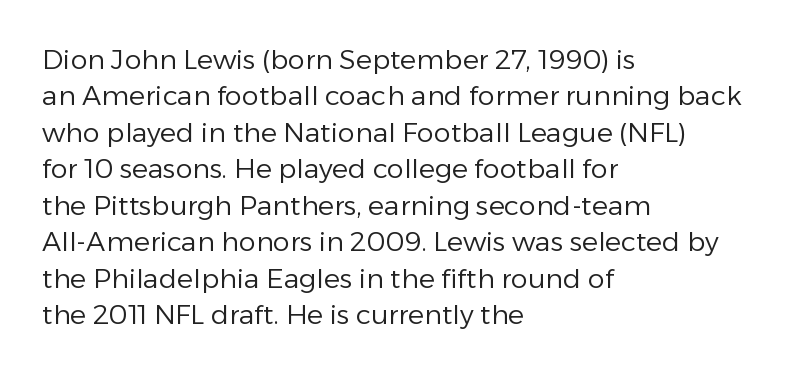
{"italic": "no", "bold": "no", "underline": "no", "align": "left", "line_spacing": "normal", "line_spacing_ratio": 1.35, "letter_spacing": "normal", "letter_spacing_em": 0.0, "glyph_px": 27}
